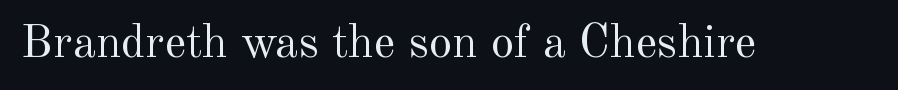
{"serif": "yes", "italic": "no", "bold": "no", "weight": "regular", "width": "normal", "x_height": "small", "monospaced": "no", "underline": "no", "letter_spacing": "normal", "letter_spacing_em": 0.0, "glyph_px": 47}
